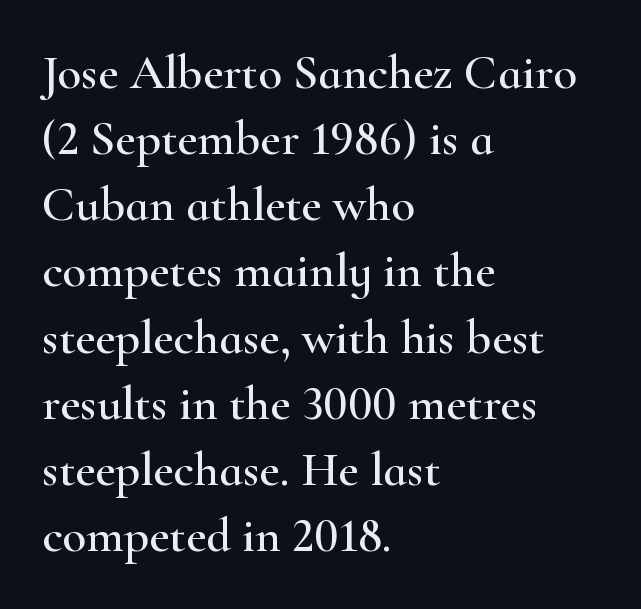
The image shows 49 px wide serif type, upright; set left-aligned, normal line spacing (1.35x), normal letter spacing, not underlined; high stroke contrast and a small x-height.
